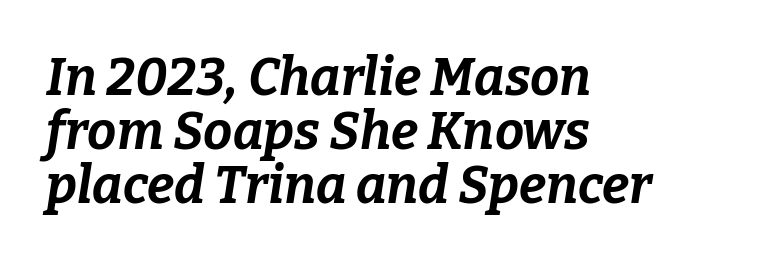
Caption: bold face, heavy strokes. These lines are rendered in a variable-pitch font. Every character sits at an angle, as italics do. Honestly, there is no underline to notice here at all.
